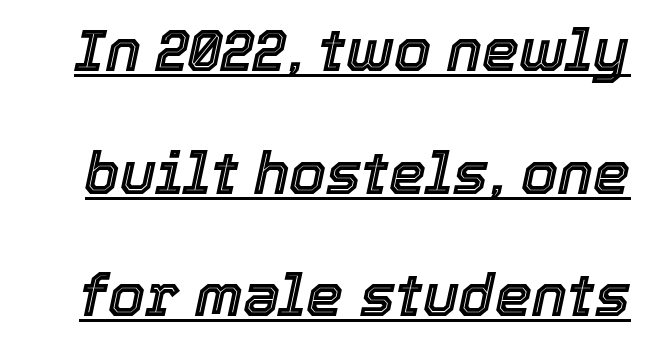
{"italic": "yes", "lean": "right", "slant_degrees": 12, "width": "normal", "x_height": "medium", "monospaced": "no", "underline": "yes", "line_spacing": "loose", "line_spacing_ratio": 2.08, "letter_spacing": "normal", "letter_spacing_em": 0.0, "glyph_px": 59}
